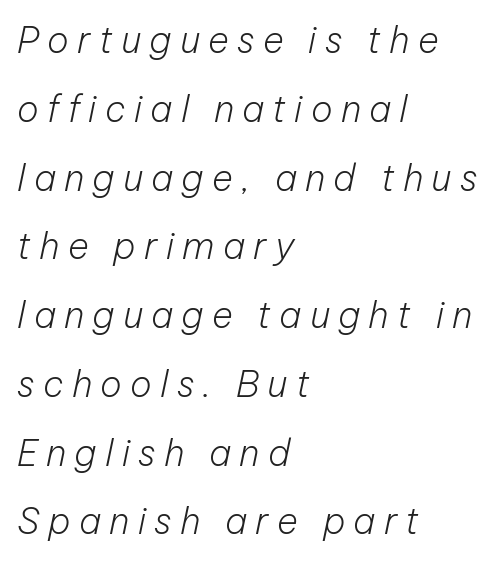
Q: Is the text bold? A: No.
Q: Is the text italic (slanted)? A: Yes, it leans right by about 12 degrees.
Q: Is the text underlined? A: No.
Q: How is the paragraph aligned? A: Left-aligned.
Q: Is the spacing between letters normal or unusually wide? A: Unusually wide.
Q: Is the spacing between lines tight, normal or loose? A: Loose.
Q: Width (condensed, normal, or wide)? A: Normal.
Q: Stroke contrast? A: Low.
Q: x-height? A: Medium.
Q: Monospaced? A: No.
